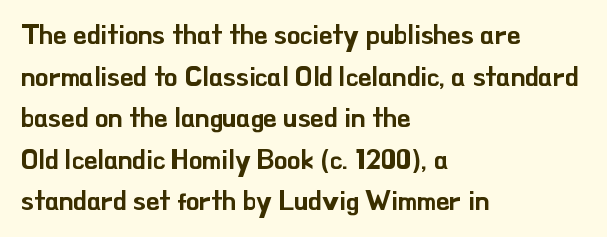
The image shows 27 px text type, upright; set left-aligned, normal line spacing (1.54x), normal letter spacing, not underlined.
